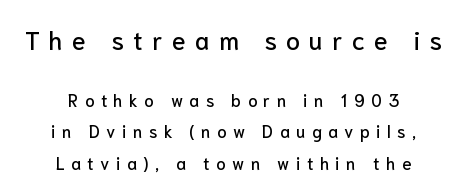
The image shows 25 px text type, upright; set centered, line spacing 1.84x, unusually wide letter spacing (+0.38 em), not underlined; the first (top) block is 1.47x larger.
